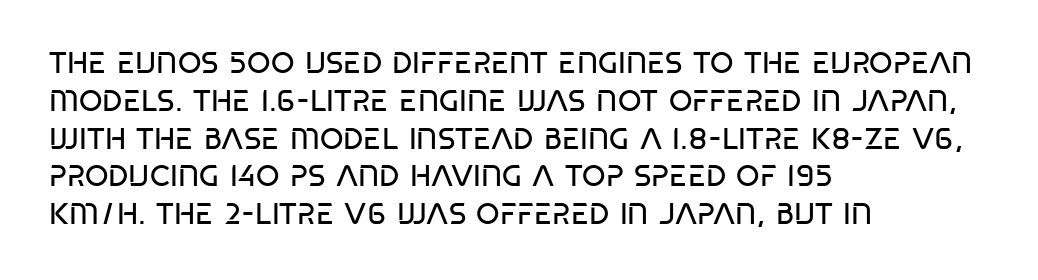
{"serif": "no", "bold": "no", "weight": "regular", "width": "condensed", "stroke_contrast": "low", "x_height": "large", "monospaced": "no", "underline": "no", "align": "left", "line_spacing": "normal", "line_spacing_ratio": 1.26, "letter_spacing": "normal", "letter_spacing_em": 0.0, "glyph_px": 30}
